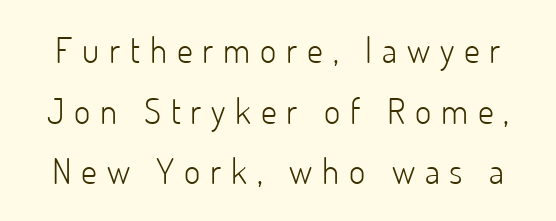
Q: Is the text bold? A: No.
Q: Is the text italic (slanted)? A: No, it is upright.
Q: Is the typeface a serif or a sans-serif typeface? A: Sans-serif.
Q: Is the text underlined? A: No.
Q: Is the spacing between letters normal or unusually wide? A: Unusually wide.
Q: Width (condensed, normal, or wide)? A: Normal.
Q: Stroke contrast? A: Low.
Q: x-height? A: Small.
Q: Monospaced? A: No.
